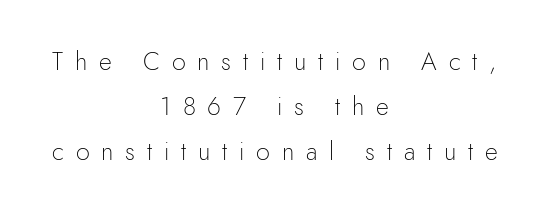
These lines stack symmetrically, like a column narrowing and widening about its center. Posture: straight, roman, zero tilt. Stems and bowls with no extra thickness — not bold. The gaps between neighbouring characters are conspicuously large. Any mark beneath the type? The region is blank.
